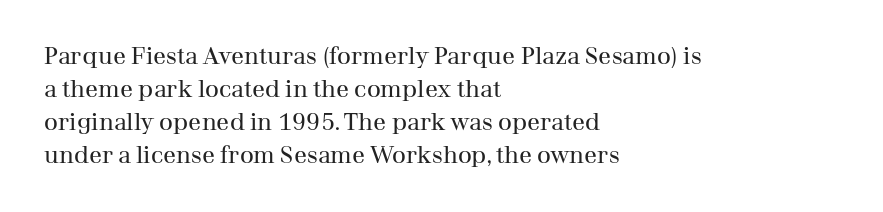
The image shows 24 px text type, upright; set left-aligned, normal line spacing (1.37x), normal letter spacing, not underlined.
